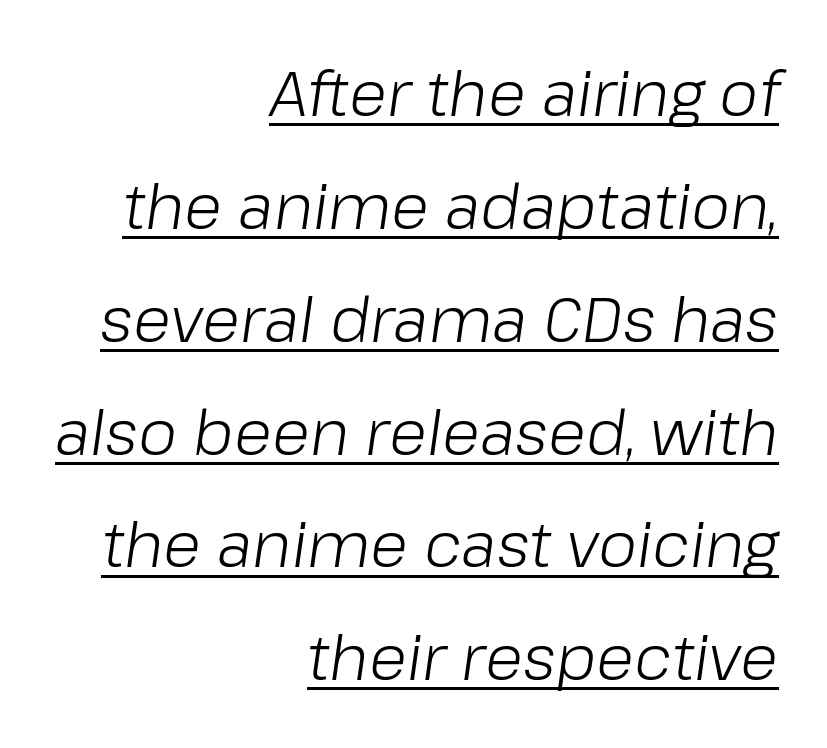
{"italic": "yes", "lean": "right", "slant_degrees": 8, "bold": "no", "weight": "light", "width": "normal", "stroke_contrast": "low", "x_height": "medium", "monospaced": "no", "underline": "yes", "align": "right", "line_spacing_ratio": 1.82, "letter_spacing": "normal", "letter_spacing_em": 0.0, "glyph_px": 62}
